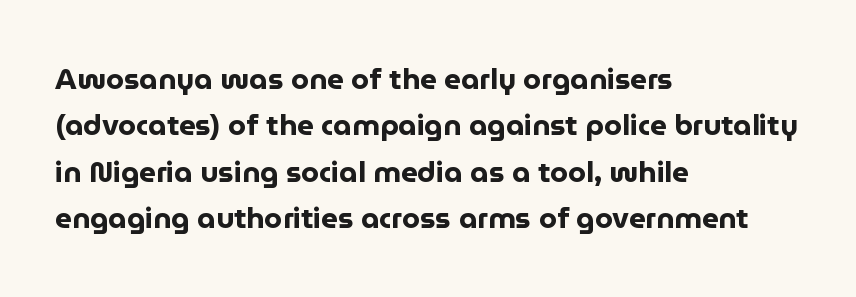
{"serif": "no", "italic": "no", "bold": "yes", "weight": "bold", "width": "normal", "stroke_contrast": "low", "x_height": "medium", "monospaced": "no", "underline": "no", "align": "left", "line_spacing": "normal", "line_spacing_ratio": 1.6, "letter_spacing": "normal", "letter_spacing_em": 0.0, "glyph_px": 29}
